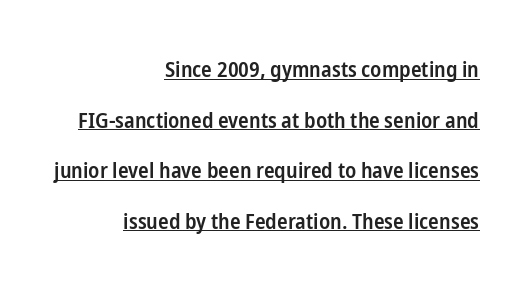
A baseline rule has been typeset under these characters. Unlike italic type, these characters show no tilt at all. Does the leading feel generous? Absolutely, it's lavish. These lines carry some extra weight — a demibold, not a full bold.
